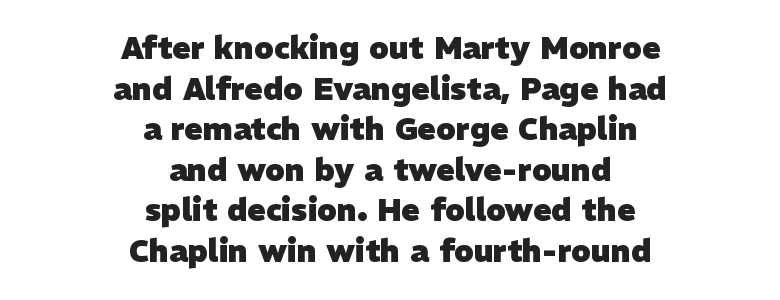
{"serif": "no", "bold": "yes", "weight": "heavy", "width": "normal", "stroke_contrast": "low", "x_height": "medium", "monospaced": "no", "underline": "no", "align": "center", "line_spacing": "normal", "line_spacing_ratio": 1.31, "letter_spacing": "normal", "letter_spacing_em": 0.0, "glyph_px": 31}
